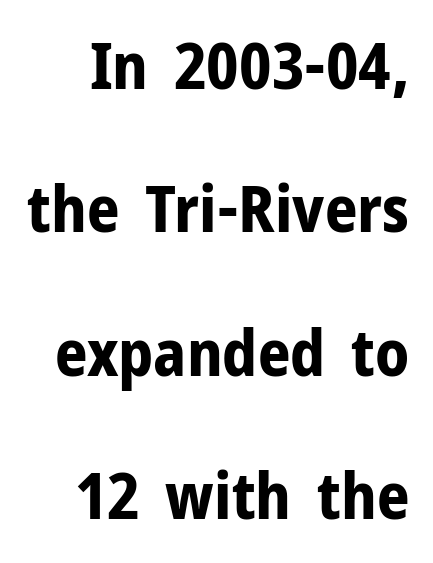
The image shows 64 px bold sans-serif type, upright; set loose line spacing (2.24x), normal letter spacing, not underlined; low stroke contrast and a medium x-height.
